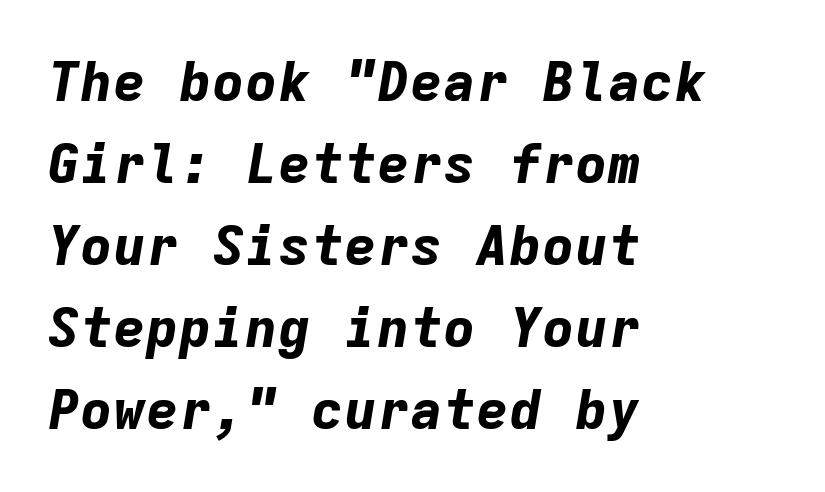
{"italic": "yes", "lean": "right", "slant_degrees": 9, "bold": "yes", "weight": "bold", "width": "normal", "stroke_contrast": "low", "x_height": "medium", "monospaced": "yes", "underline": "no", "align": "left", "line_spacing": "normal", "line_spacing_ratio": 1.49, "letter_spacing": "normal", "letter_spacing_em": 0.0, "glyph_px": 55}
